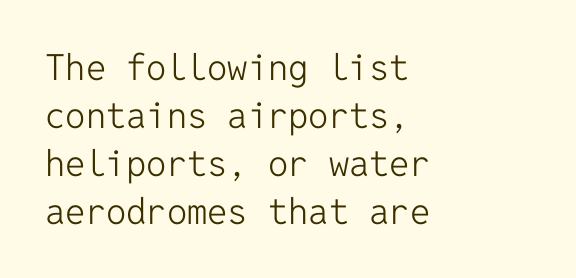
{"serif": "no", "italic": "no", "bold": "no", "weight": "light", "width": "normal", "stroke_contrast": "low", "x_height": "medium", "monospaced": "yes", "underline": "no", "align": "left", "line_spacing": "normal", "line_spacing_ratio": 1.33, "letter_spacing": "normal", "letter_spacing_em": 0.0, "glyph_px": 36}
